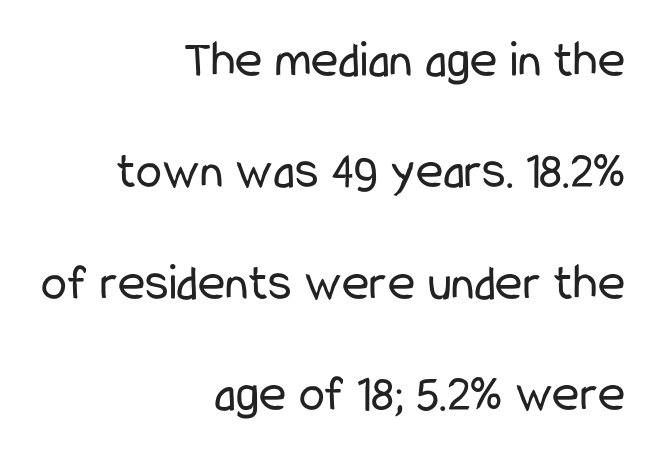
Q: Is the text bold? A: No.
Q: Is the text italic (slanted)? A: No, it is upright.
Q: Is the typeface a serif or a sans-serif typeface? A: Sans-serif.
Q: Is the text underlined? A: No.
Q: How is the paragraph aligned? A: Right-aligned.
Q: Is the spacing between letters normal or unusually wide? A: Normal.
Q: Is the spacing between lines tight, normal or loose? A: Loose.
Q: Width (condensed, normal, or wide)? A: Condensed.
Q: Stroke contrast? A: Low.
Q: x-height? A: Medium.
Q: Monospaced? A: No.
